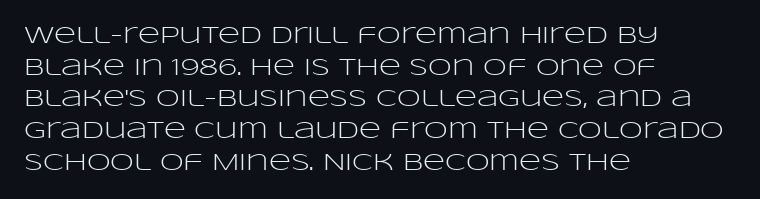
Leftover space on each line is placed entirely after the last word. The typesetting does not lean heavy: it is not bold. Honestly, the letter spacing is just normal — you wouldn't notice it. Underline: absent. If you drew a line through each stem, it would be perfectly vertical.
